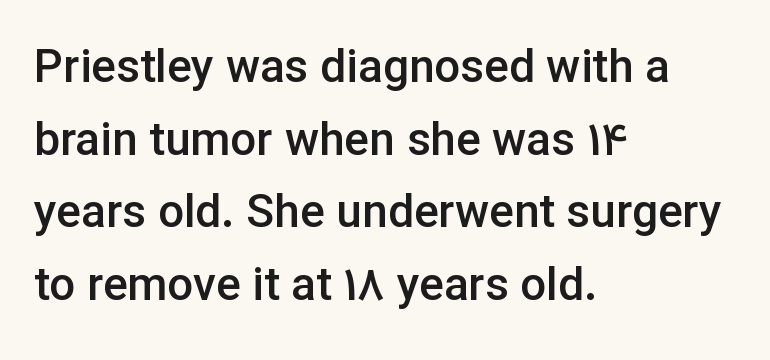
Q: Is the text bold? A: Semi-bold.
Q: Is the text italic (slanted)? A: No, it is upright.
Q: Is the typeface a serif or a sans-serif typeface? A: Sans-serif.
Q: Is the text underlined? A: No.
Q: How is the paragraph aligned? A: Left-aligned.
Q: Is the spacing between letters normal or unusually wide? A: Normal.
Q: Is the spacing between lines tight, normal or loose? A: Normal.
Q: Width (condensed, normal, or wide)? A: Normal.
Q: Stroke contrast? A: Low.
Q: x-height? A: Medium.
Q: Monospaced? A: No.
